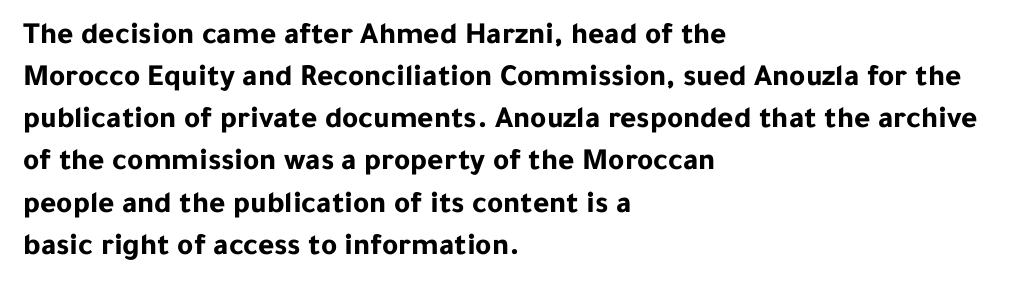
{"serif": "no", "italic": "no", "bold": "yes", "weight": "bold", "width": "normal", "stroke_contrast": "low", "x_height": "medium", "monospaced": "no", "underline": "no", "align": "left", "line_spacing": "normal", "line_spacing_ratio": 1.36, "letter_spacing": "normal", "letter_spacing_em": 0.0, "glyph_px": 31}
